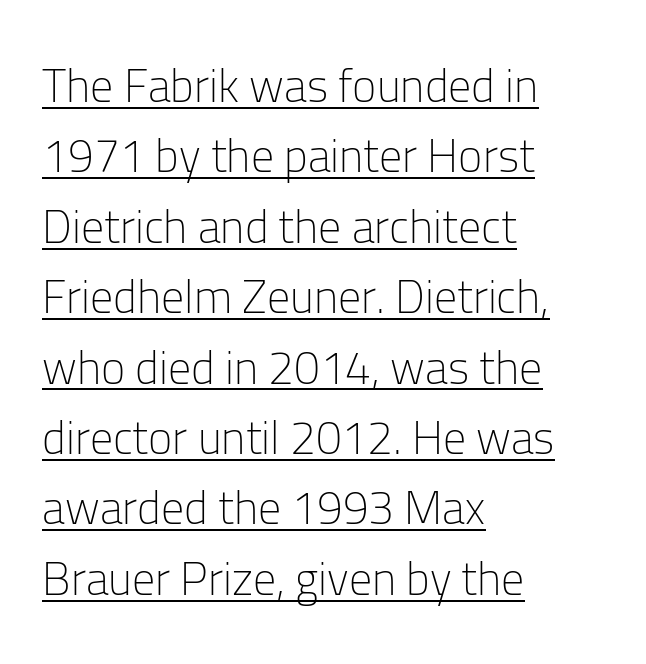
Q: Is the text bold? A: No.
Q: Is the text italic (slanted)? A: No, it is upright.
Q: Is the typeface a serif or a sans-serif typeface? A: Sans-serif.
Q: Is the text underlined? A: Yes.
Q: How is the paragraph aligned? A: Left-aligned.
Q: Is the spacing between letters normal or unusually wide? A: Normal.
Q: Is the spacing between lines tight, normal or loose? A: Normal.
Q: Width (condensed, normal, or wide)? A: Normal.
Q: Stroke contrast? A: Low.
Q: x-height? A: Medium.
Q: Monospaced? A: No.
